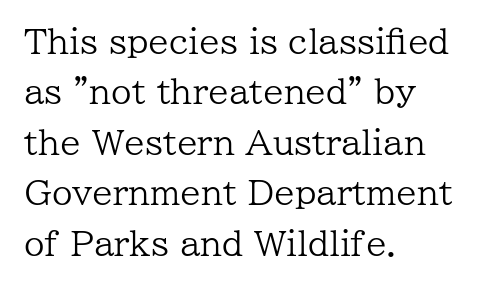
{"serif": "yes", "italic": "no", "bold": "no", "weight": "regular", "width": "normal", "stroke_contrast": "low", "x_height": "medium", "monospaced": "no", "underline": "no", "align": "left", "line_spacing": "normal", "line_spacing_ratio": 1.53, "letter_spacing": "normal", "letter_spacing_em": 0.0, "glyph_px": 33}
